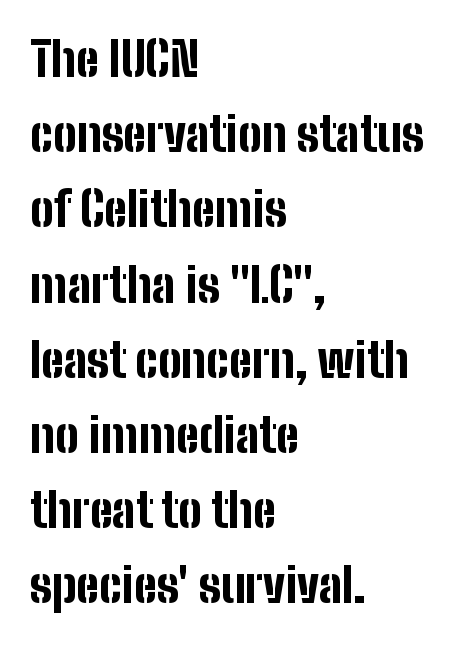
Descenders hang freely into open space. Vertical strokes here are truly vertical. The passage shown is typed in a proportional face where columns would drift. This is sans-serif lettering, the kind often seen on screens and signage.
